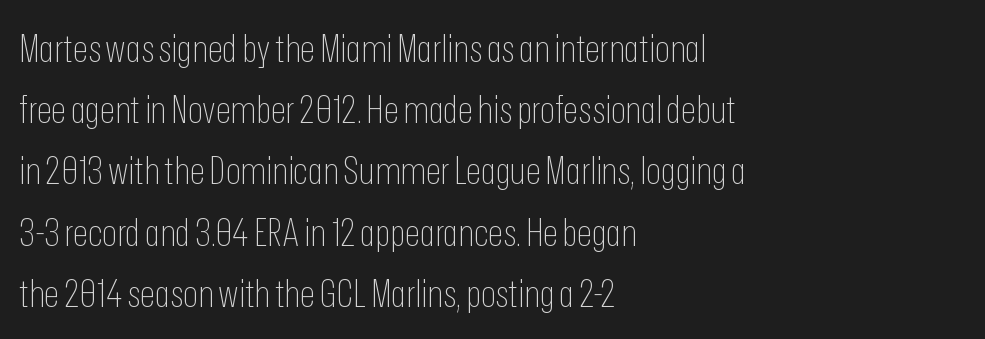
{"serif": "no", "italic": "no", "bold": "no", "weight": "thin", "width": "condensed", "stroke_contrast": "low", "x_height": "medium", "monospaced": "no", "underline": "no", "align": "left", "line_spacing": "normal", "line_spacing_ratio": 1.57, "letter_spacing": "normal", "letter_spacing_em": 0.0, "glyph_px": 39}
